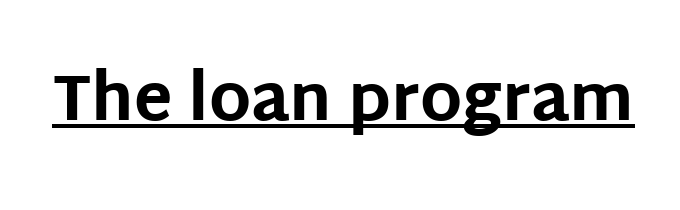
Q: Is the text bold? A: Yes.
Q: Is the text italic (slanted)? A: No, it is upright.
Q: Is the typeface a serif or a sans-serif typeface? A: Sans-serif.
Q: Is the text underlined? A: Yes.
Q: Is the spacing between letters normal or unusually wide? A: Normal.
Q: Width (condensed, normal, or wide)? A: Normal.
Q: Stroke contrast? A: Low.
Q: x-height? A: Large.
Q: Monospaced? A: No.
